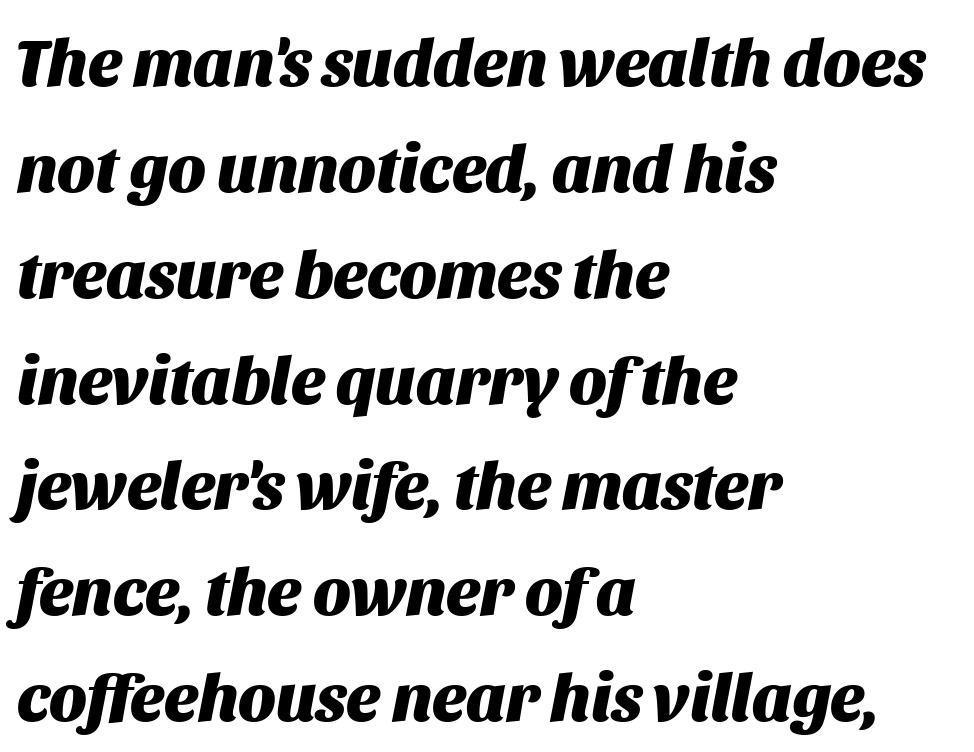
Glyph-to-glyph distance matches everyday printed text. Pretty heavy lettering here — definitely bold. Anything drawn beneath the words? Only blank space. The font's italic variant was chosen for this text. Regular leading. The typesetter chose a ragged-right arrangement here.
